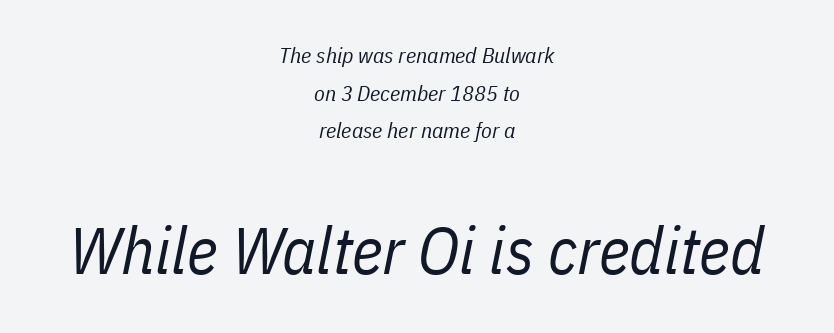
Q: Is the text bold? A: No.
Q: Is the text italic (slanted)? A: Yes, it leans right by about 11 degrees.
Q: Is the text underlined? A: No.
Q: How is the paragraph aligned? A: Centered.
Q: Is the spacing between letters normal or unusually wide? A: Normal.
Q: Which block of text is set in a larger size, the first (top) or the second (bottom)? A: The second (bottom) one.
Q: Width (condensed, normal, or wide)? A: Condensed.
Q: Stroke contrast? A: Low.
Q: x-height? A: Medium.
Q: Monospaced? A: No.
